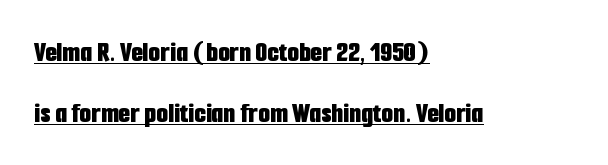
{"serif": "no", "italic": "no", "bold": "yes", "weight": "bold", "width": "condensed", "stroke_contrast": "low", "x_height": "medium", "monospaced": "no", "underline": "yes", "align": "left", "line_spacing": "loose", "line_spacing_ratio": 2.02, "letter_spacing": "normal", "letter_spacing_em": 0.0, "glyph_px": 30}
